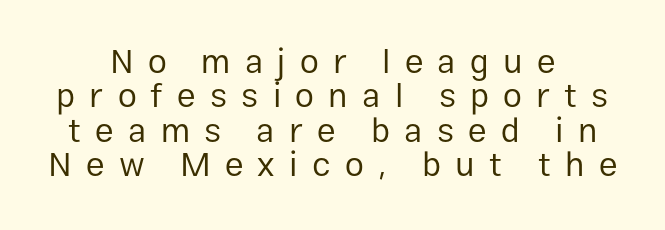
Loose tracking; the words dissolve into strings of separated letters. The lines are packed closely together with very little leading. Stem width sits at or under what a default text font uses. The letters stand upright; this is a roman face. Regarding serifs, this sample does without them. The face used here is proportionally spaced, like ordinary book or web type.
